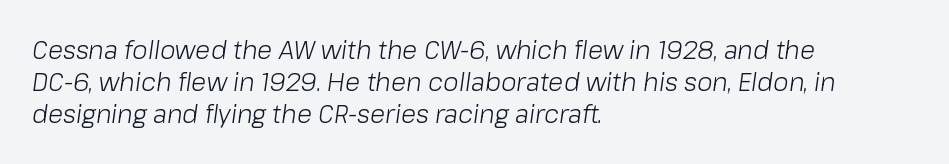
The image shows 25 px text type, italic (leaning right); set left-aligned, normal line spacing (1.29x), normal letter spacing, not underlined.
